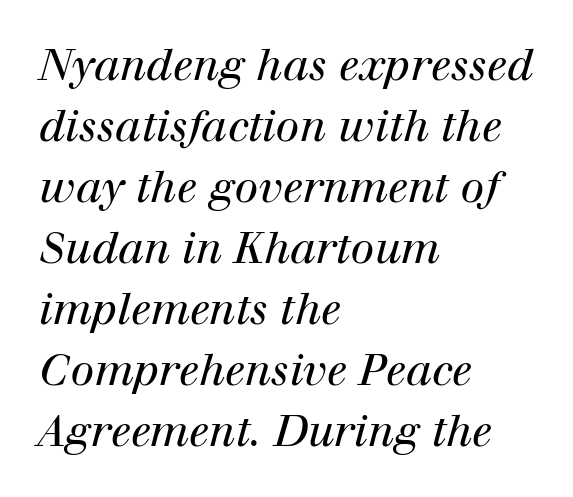
Q: Is the text bold? A: No.
Q: Is the text italic (slanted)? A: Yes, it leans right by about 12 degrees.
Q: Is the typeface a serif or a sans-serif typeface? A: Serif.
Q: Is the text underlined? A: No.
Q: How is the paragraph aligned? A: Left-aligned.
Q: Is the spacing between letters normal or unusually wide? A: Normal.
Q: Is the spacing between lines tight, normal or loose? A: Normal.
Q: Width (condensed, normal, or wide)? A: Normal.
Q: Stroke contrast? A: High.
Q: x-height? A: Medium.
Q: Monospaced? A: No.
